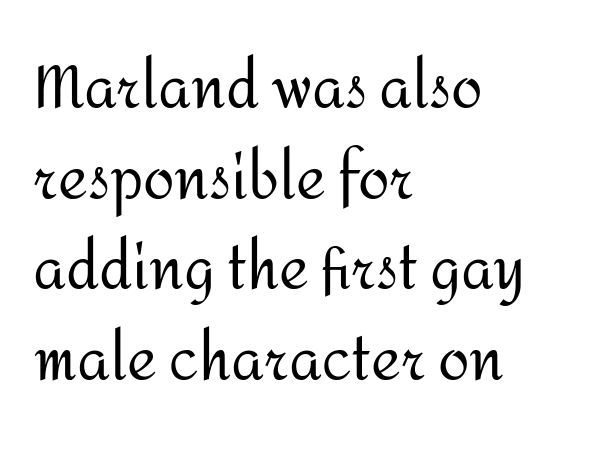
Q: Is the text bold? A: No.
Q: Is the text italic (slanted)? A: No, it is upright.
Q: Is the typeface a serif or a sans-serif typeface? A: Sans-serif.
Q: Is the text underlined? A: No.
Q: How is the paragraph aligned? A: Left-aligned.
Q: Is the spacing between letters normal or unusually wide? A: Normal.
Q: Is the spacing between lines tight, normal or loose? A: Normal.
Q: Width (condensed, normal, or wide)? A: Normal.
Q: Stroke contrast? A: Medium.
Q: x-height? A: Medium.
Q: Monospaced? A: No.
